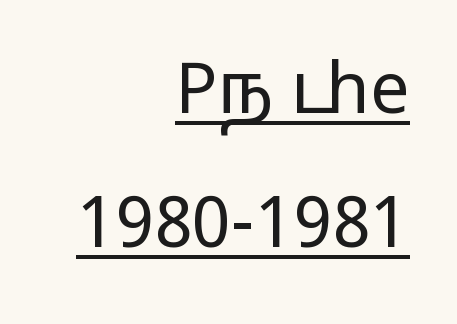
A typesetter would call this proportional, since set widths differ per character. Short and long lines alike share a common ending point at right. Regarding serifs, this sample does without them. Unlike italic type, these characters show no tilt at all. Tracking value appears to be zero — textbook default spacing. You can see a thin bar hugging the bottom of the glyphs.
